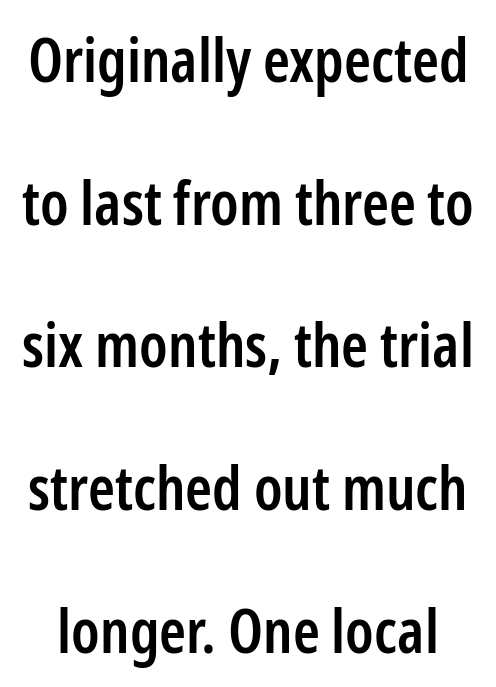
{"serif": "no", "italic": "no", "bold": "semi", "weight": "semibold", "width": "condensed", "stroke_contrast": "low", "x_height": "medium", "monospaced": "no", "underline": "no", "line_spacing": "loose", "line_spacing_ratio": 2.34, "letter_spacing": "normal", "letter_spacing_em": 0.0, "glyph_px": 61}
